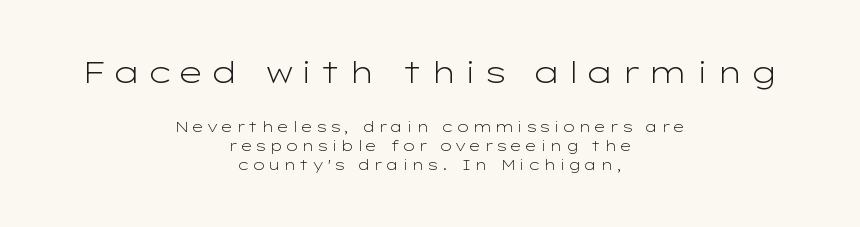
The image shows 30 px light, wide sans-serif type, upright; set centered, normal line spacing (1.36x), not underlined; the first (top) block is 2.14x larger; low stroke contrast and a medium x-height.
